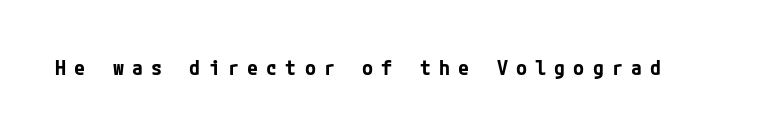
The image shows 20 px bold type, upright; set unusually wide letter spacing (+0.41 em), not underlined.
